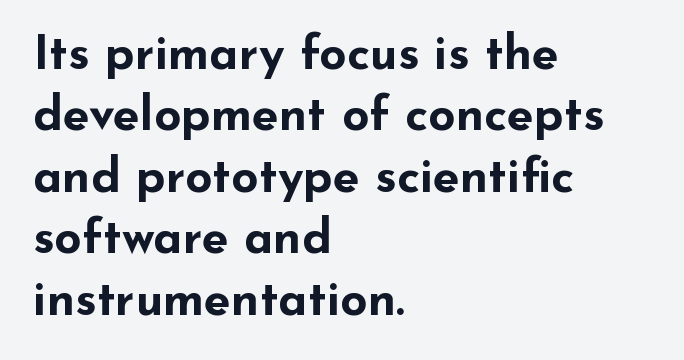
Regarding serifs, this sample does without them. The rendering uses natural spacing where letterforms have individual widths. Leftover space on each line is placed entirely after the last word. Nope, not italic — everything's standing straight.
